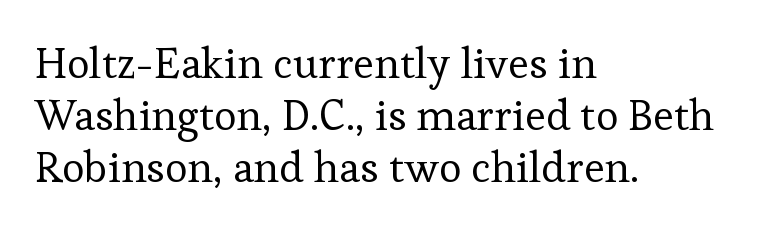
Q: Is the text bold? A: No.
Q: Is the text italic (slanted)? A: No, it is upright.
Q: Is the typeface a serif or a sans-serif typeface? A: Serif.
Q: Is the text underlined? A: No.
Q: How is the paragraph aligned? A: Left-aligned.
Q: Is the spacing between letters normal or unusually wide? A: Normal.
Q: Width (condensed, normal, or wide)? A: Normal.
Q: Stroke contrast? A: Low.
Q: x-height? A: Medium.
Q: Monospaced? A: No.
